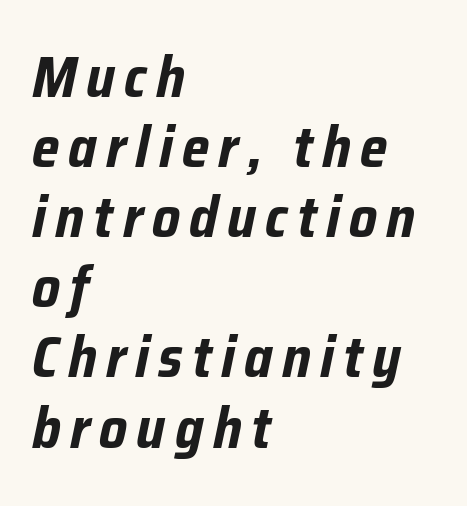
These lines are rendered in a variable-pitch font. Glance below the letters and you will spot only blank space. The lines are quadded left. You'd pick this weight for a headline — it's a proper bold.
